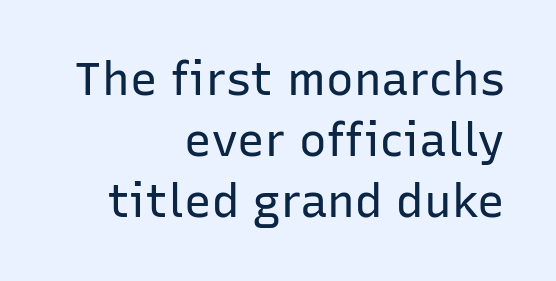
{"serif": "no", "italic": "no", "bold": "no", "weight": "regular", "width": "normal", "stroke_contrast": "low", "x_height": "medium", "monospaced": "no", "underline": "no", "align": "right", "line_spacing": "normal", "line_spacing_ratio": 1.33, "letter_spacing": "normal", "letter_spacing_em": 0.0, "glyph_px": 46}
